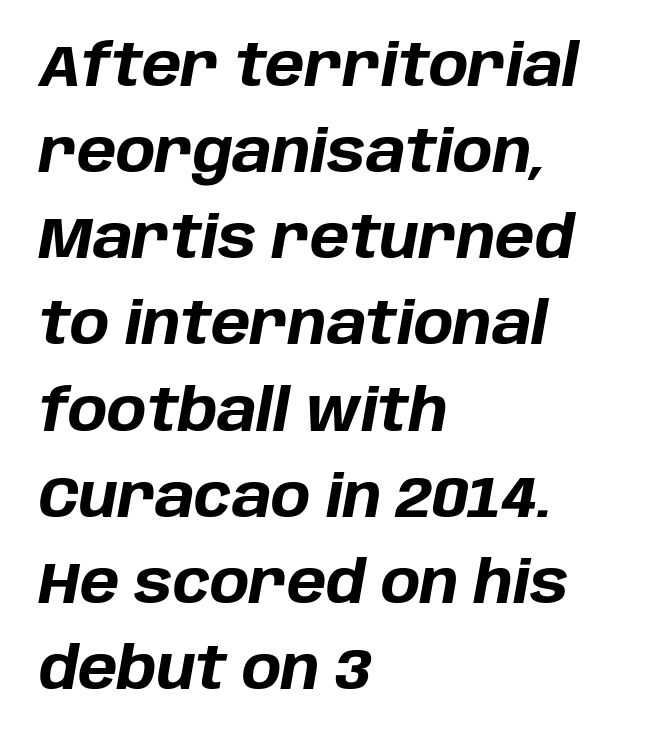
{"italic": "yes", "lean": "right", "slant_degrees": 10, "bold": "yes", "weight": "bold", "width": "normal", "stroke_contrast": "low", "x_height": "large", "monospaced": "no", "underline": "no", "align": "left", "line_spacing": "normal", "line_spacing_ratio": 1.46, "letter_spacing": "normal", "letter_spacing_em": 0.0, "glyph_px": 59}
